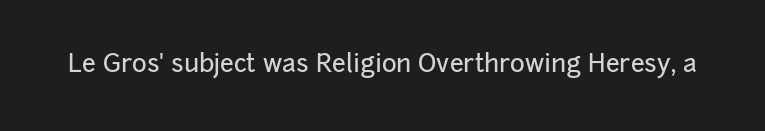
{"italic": "no", "underline": "no", "letter_spacing": "normal", "letter_spacing_em": 0.0, "glyph_px": 25}
